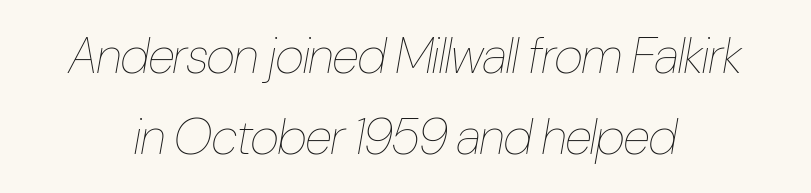
{"italic": "yes", "lean": "right", "slant_degrees": 10, "bold": "no", "weight": "thin", "width": "condensed", "stroke_contrast": "low", "x_height": "medium", "monospaced": "no", "underline": "no", "align": "center", "line_spacing": "normal", "line_spacing_ratio": 1.62, "letter_spacing": "normal", "letter_spacing_em": 0.0, "glyph_px": 50}
